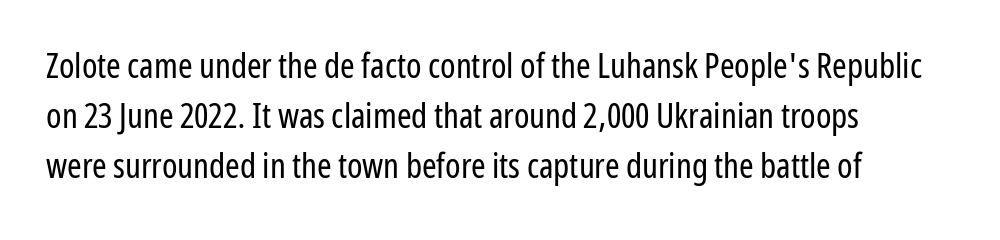
{"serif": "no", "italic": "no", "bold": "no", "weight": "regular", "width": "condensed", "stroke_contrast": "low", "x_height": "medium", "monospaced": "no", "underline": "no", "align": "left", "line_spacing": "normal", "line_spacing_ratio": 1.43, "letter_spacing": "normal", "letter_spacing_em": 0.0, "glyph_px": 35}
